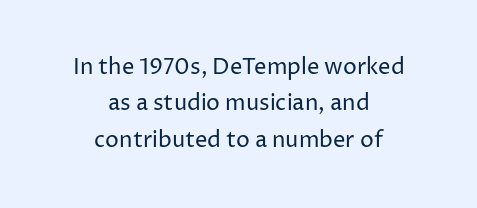
Q: Is the text bold? A: No.
Q: Is the text italic (slanted)? A: No, it is upright.
Q: Is the text underlined? A: No.
Q: How is the paragraph aligned? A: Centered.
Q: Is the spacing between letters normal or unusually wide? A: Normal.
Q: Is the spacing between lines tight, normal or loose? A: Normal.
